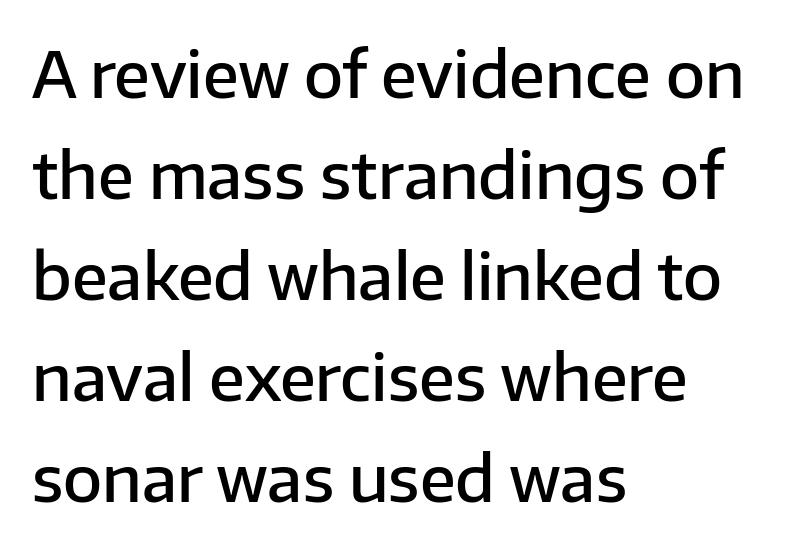
Q: Is the text bold? A: Semi-bold.
Q: Is the text italic (slanted)? A: No, it is upright.
Q: Is the typeface a serif or a sans-serif typeface? A: Sans-serif.
Q: Is the text underlined? A: No.
Q: How is the paragraph aligned? A: Left-aligned.
Q: Is the spacing between letters normal or unusually wide? A: Normal.
Q: Is the spacing between lines tight, normal or loose? A: Normal.
Q: Width (condensed, normal, or wide)? A: Normal.
Q: Stroke contrast? A: Low.
Q: x-height? A: Medium.
Q: Monospaced? A: No.
